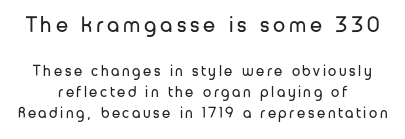
The image shows 22 px text type, upright; set centered, normal line spacing (1.42x), not underlined; the first (top) block is 1.47x larger.
